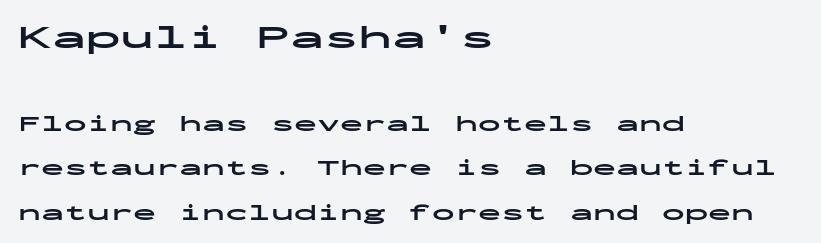
The image shows 34 px bold, wide sans-serif type, upright, monospaced; set left-aligned, loose line spacing (1.93x), normal letter spacing, not underlined; the first (top) block is 1.48x larger; low stroke contrast and a medium x-height.
